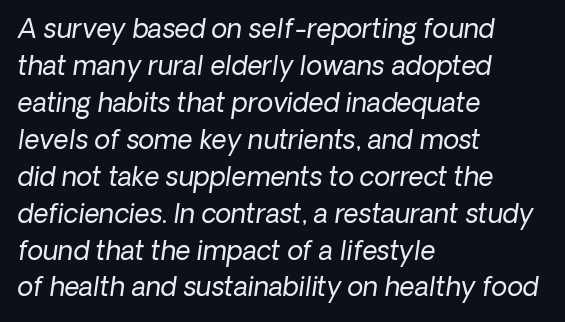
The image shows 26 px text type; set left-aligned, normal line spacing (1.42x), normal letter spacing, not underlined.
